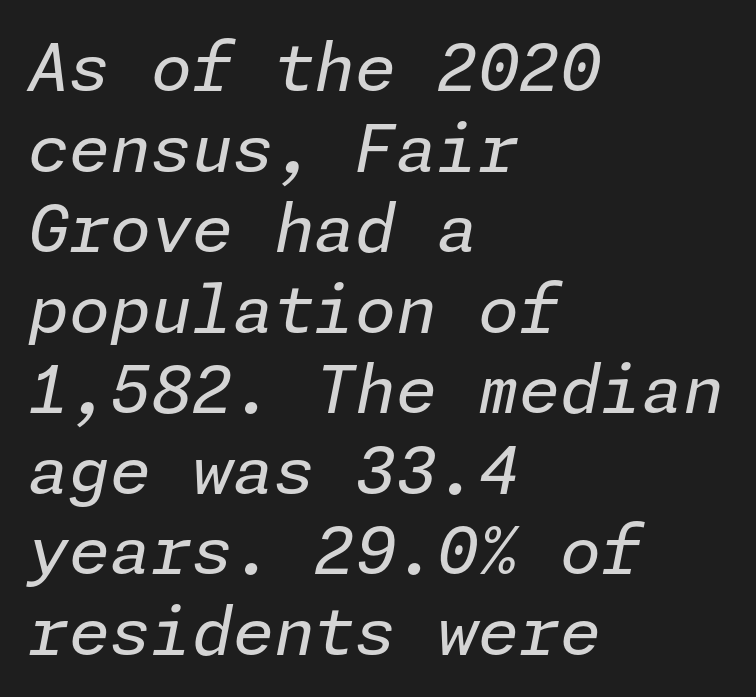
Q: Is the text bold? A: No.
Q: Is the text italic (slanted)? A: Yes, it leans right by about 11 degrees.
Q: Is the text underlined? A: No.
Q: How is the paragraph aligned? A: Left-aligned.
Q: Is the spacing between letters normal or unusually wide? A: Normal.
Q: Width (condensed, normal, or wide)? A: Normal.
Q: Stroke contrast? A: Low.
Q: x-height? A: Medium.
